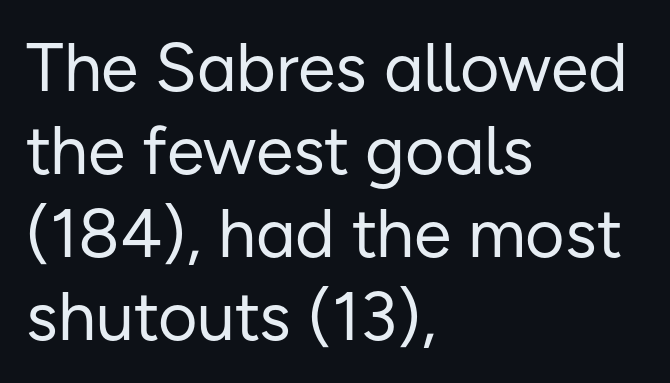
The image shows 68 px regular-weight sans-serif type, upright; set left-aligned, line spacing 1.22x, normal letter spacing, not underlined; low stroke contrast and a medium x-height.
